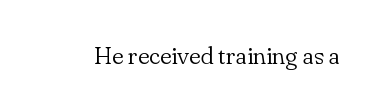
Q: Is the text bold? A: No.
Q: Is the text italic (slanted)? A: No, it is upright.
Q: Is the text underlined? A: No.
Q: Is the spacing between letters normal or unusually wide? A: Normal.
